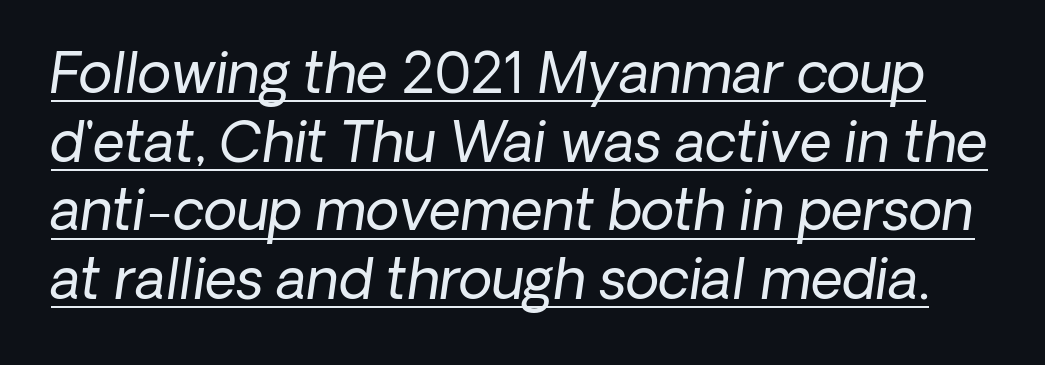
Q: Is the text bold? A: No.
Q: Is the text italic (slanted)? A: Yes, it leans right by about 8 degrees.
Q: Is the text underlined? A: Yes.
Q: Is the spacing between letters normal or unusually wide? A: Normal.
Q: Is the spacing between lines tight, normal or loose? A: Normal.
Q: Width (condensed, normal, or wide)? A: Normal.
Q: Stroke contrast? A: Low.
Q: x-height? A: Medium.
Q: Monospaced? A: No.
